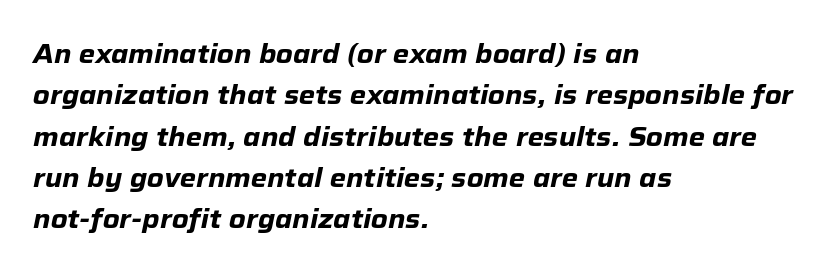
Q: Is the text bold? A: Yes.
Q: Is the text italic (slanted)? A: Yes, it leans right by about 12 degrees.
Q: Is the text underlined? A: No.
Q: How is the paragraph aligned? A: Left-aligned.
Q: Is the spacing between letters normal or unusually wide? A: Normal.
Q: Is the spacing between lines tight, normal or loose? A: Normal.
